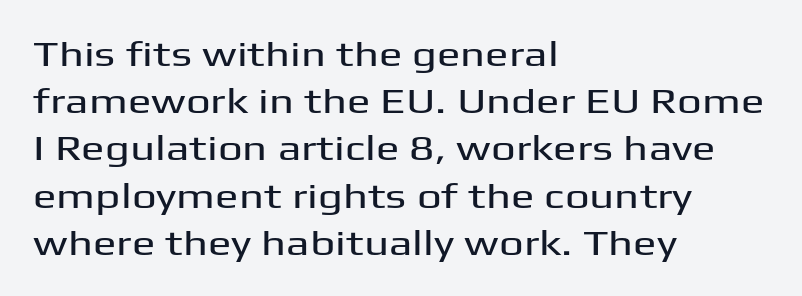
Character widths vary here, with narrow letters taking less room than wide ones. The typesetter chose a ragged-right arrangement here. Rule under the text: the space is simply empty. Serif or sans? Sans — the stroke terminals are bare. Each word holds together tightly as a unit, with standard inter-letter gaps.
